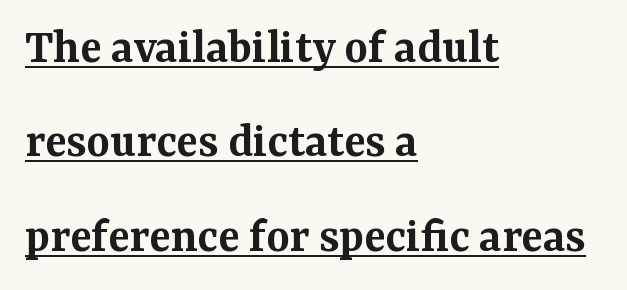
Students, note that the glyphs here touch the page at normal intervals. All the whitespace from short lines collects on the right. Classification — serif. The sample's only ornament is a line tracing under the words. Slightly chunky letters — semibold, I'd say, not full bold. Characters remain perfectly vertical along every line.
